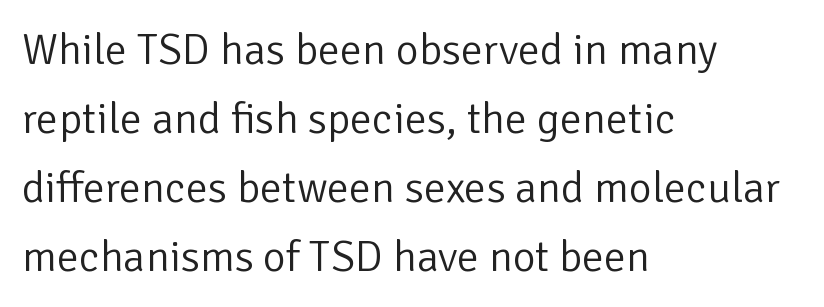
The horizontal fit of the characters is conventional and even. Nope, no serifs anywhere on these letters. On a weight scale, this lands at 450 or below. The glyphs are unaccompanied by any horizontal stroke below them.
